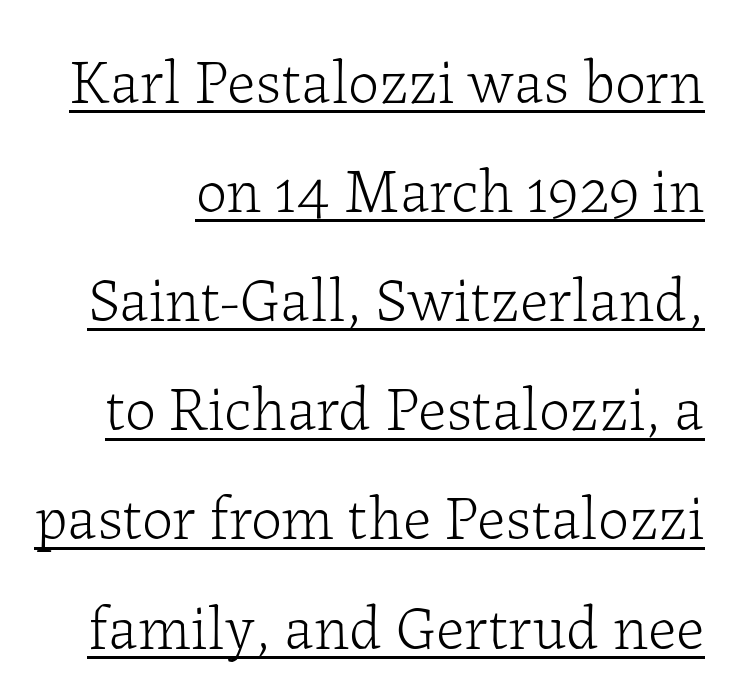
Q: Is the text bold? A: No.
Q: Is the text italic (slanted)? A: No, it is upright.
Q: Is the typeface a serif or a sans-serif typeface? A: Serif.
Q: Is the text underlined? A: Yes.
Q: Is the spacing between letters normal or unusually wide? A: Normal.
Q: Width (condensed, normal, or wide)? A: Normal.
Q: Stroke contrast? A: Low.
Q: x-height? A: Medium.
Q: Monospaced? A: No.
